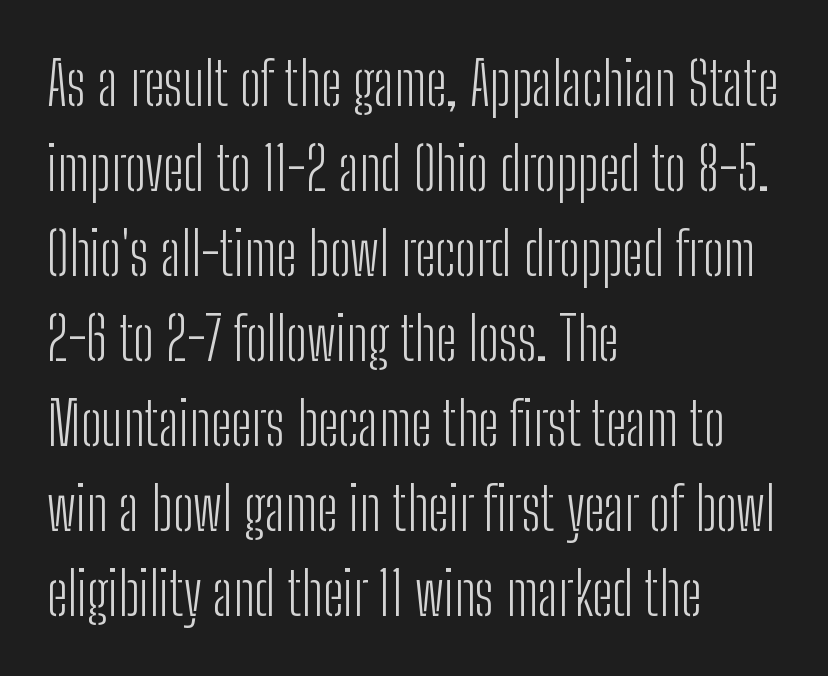
{"serif": "no", "italic": "no", "bold": "no", "weight": "light", "width": "condensed", "stroke_contrast": "low", "x_height": "medium", "monospaced": "no", "underline": "no", "align": "left", "line_spacing": "normal", "line_spacing_ratio": 1.44, "letter_spacing": "normal", "letter_spacing_em": 0.0, "glyph_px": 59}
